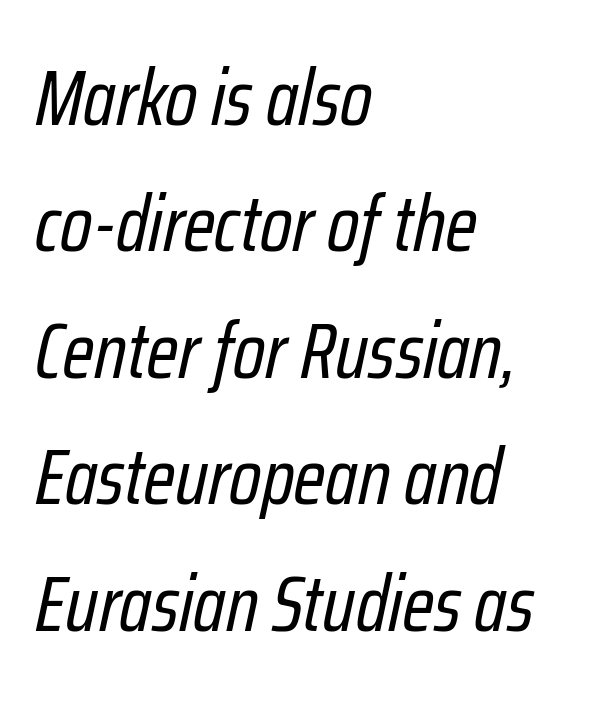
{"italic": "yes", "lean": "right", "slant_degrees": 12, "bold": "no", "weight": "regular", "width": "condensed", "stroke_contrast": "low", "x_height": "medium", "monospaced": "no", "underline": "no", "align": "left", "line_spacing": "normal", "line_spacing_ratio": 1.6, "letter_spacing": "normal", "letter_spacing_em": 0.0, "glyph_px": 79}
